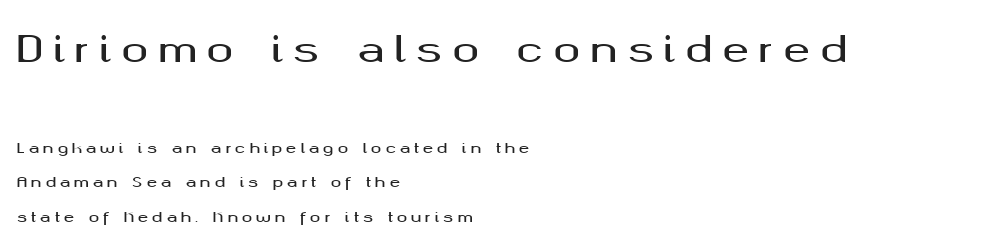
The image shows 36 px wide sans-serif type, upright; set left-aligned, loose line spacing (2.47x), unusually wide letter spacing (+0.27 em), not underlined; the first (top) block is 2.57x larger; medium stroke contrast and a medium x-height.
